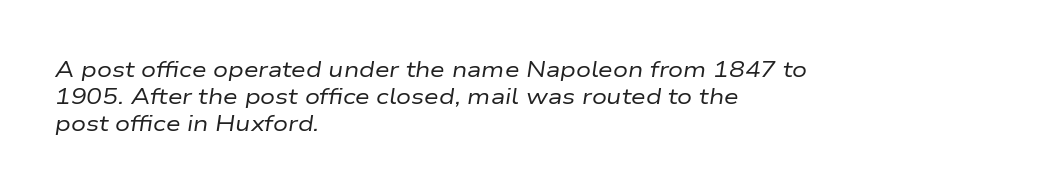
{"italic": "yes", "lean": "right", "slant_degrees": 9, "bold": "no", "underline": "no", "align": "left", "line_spacing": "normal", "line_spacing_ratio": 1.29, "letter_spacing": "normal", "letter_spacing_em": 0.0, "glyph_px": 21}
